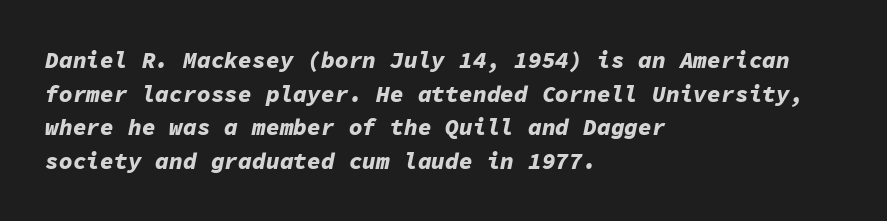
{"italic": "yes", "lean": "right", "slant_degrees": 11, "bold": "yes", "underline": "no", "align": "left", "line_spacing": "normal", "line_spacing_ratio": 1.46, "letter_spacing": "normal", "letter_spacing_em": 0.0, "glyph_px": 23}
